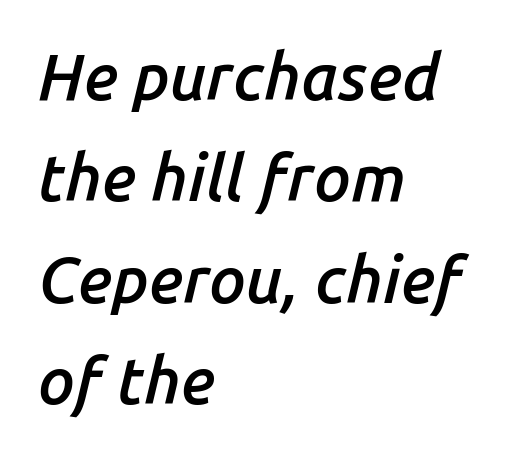
The line-height multiplier appears to be the usual default. The font's italic variant was chosen for this text. Do the characters align in a grid? No, the font is proportional. Visually the block forms a straight wall on the left and a jagged coastline on the right. The space directly below the letters is spotless. Stems and bowls a touch heavier than normal — semibold.
